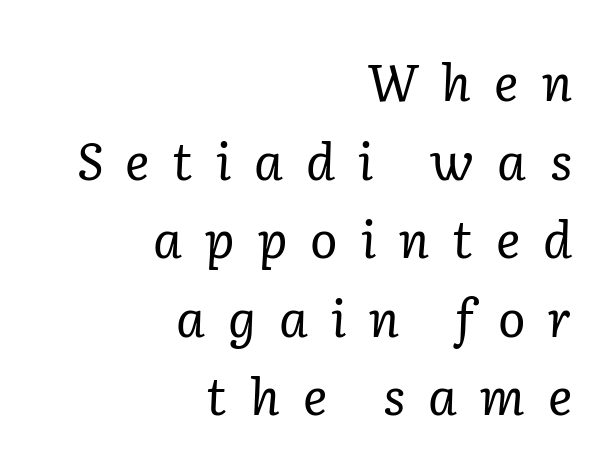
{"serif": "yes", "italic": "yes", "lean": "right", "slant_degrees": 2, "bold": "no", "weight": "regular", "width": "normal", "stroke_contrast": "low", "x_height": "medium", "monospaced": "no", "underline": "no", "align": "right", "line_spacing": "normal", "line_spacing_ratio": 1.54, "letter_spacing": "wide", "letter_spacing_em": 0.45, "glyph_px": 51}
